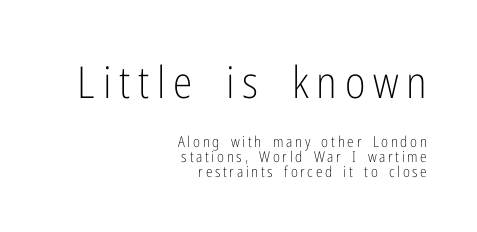
{"serif": "no", "italic": "no", "bold": "no", "weight": "light", "width": "condensed", "stroke_contrast": "low", "x_height": "medium", "monospaced": "no", "underline": "no", "align": "right", "line_spacing": "tight", "line_spacing_ratio": 1.01, "larger_block": "first", "size_ratio": 2.93, "glyph_px": 44}
